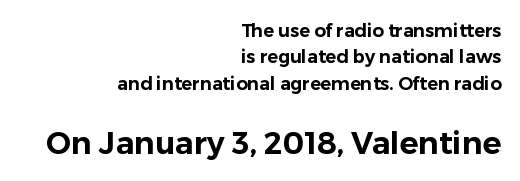
{"serif": "no", "italic": "no", "width": "normal", "stroke_contrast": "low", "x_height": "medium", "monospaced": "no", "underline": "no", "align": "right", "line_spacing": "normal", "line_spacing_ratio": 1.46, "letter_spacing": "normal", "letter_spacing_em": 0.0, "larger_block": "second", "size_ratio": 1.72, "glyph_px": 31}
